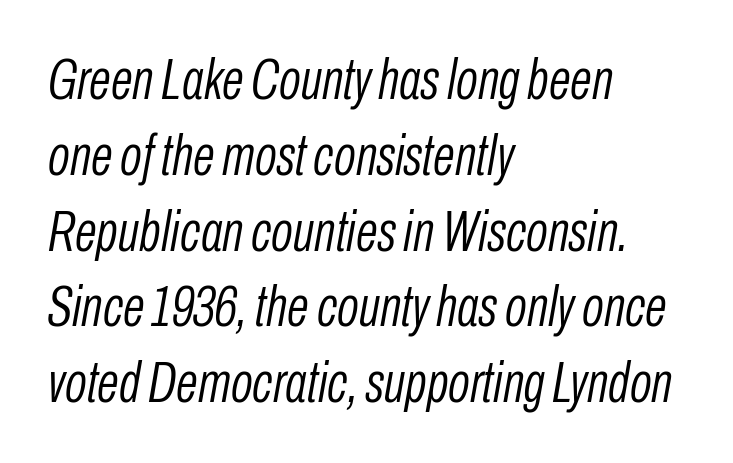
The image shows 57 px light, condensed type, italic (leaning right); set left-aligned, normal line spacing (1.33x), normal letter spacing, not underlined; low stroke contrast and a medium x-height.
